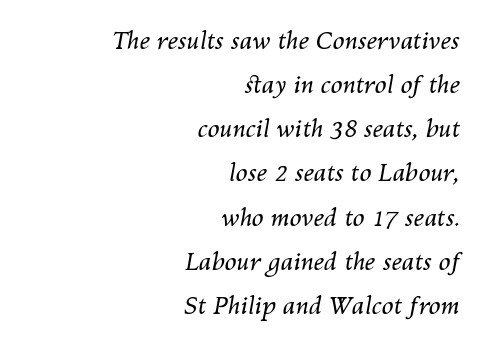
{"italic": "yes", "lean": "right", "slant_degrees": 10, "bold": "no", "underline": "no", "align": "right", "line_spacing_ratio": 1.84, "letter_spacing": "normal", "letter_spacing_em": 0.0, "glyph_px": 24}
